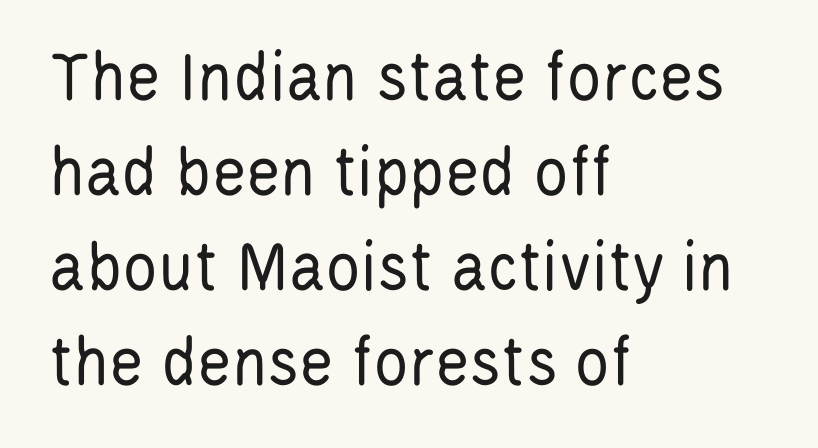
The image shows 73 px regular-weight, condensed sans-serif type, upright; set left-aligned, normal line spacing (1.3x), normal letter spacing, not underlined; low stroke contrast and a large x-height.
